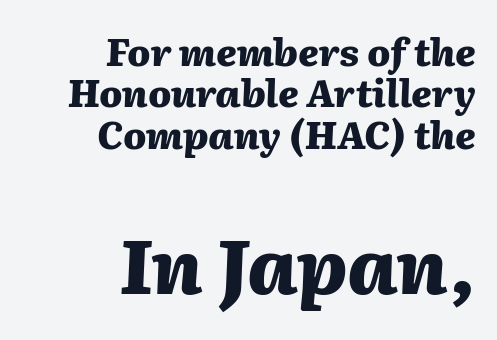
Q: Is the text bold? A: Yes.
Q: Is the text italic (slanted)? A: Yes, it leans right by about 2 degrees.
Q: Is the text underlined? A: No.
Q: How is the paragraph aligned? A: Right-aligned.
Q: Is the spacing between letters normal or unusually wide? A: Normal.
Q: Is the spacing between lines tight, normal or loose? A: Tight.
Q: Which block of text is set in a larger size, the first (top) or the second (bottom)? A: The second (bottom) one.
Q: Width (condensed, normal, or wide)? A: Normal.
Q: Stroke contrast? A: Medium.
Q: x-height? A: Medium.
Q: Monospaced? A: No.
